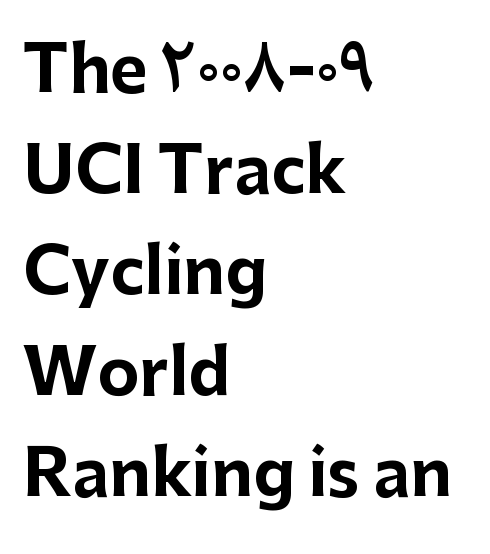
{"serif": "no", "italic": "no", "bold": "yes", "weight": "bold", "width": "normal", "stroke_contrast": "low", "x_height": "medium", "monospaced": "no", "underline": "no", "align": "left", "line_spacing": "normal", "line_spacing_ratio": 1.58, "letter_spacing": "normal", "letter_spacing_em": 0.0, "glyph_px": 64}
